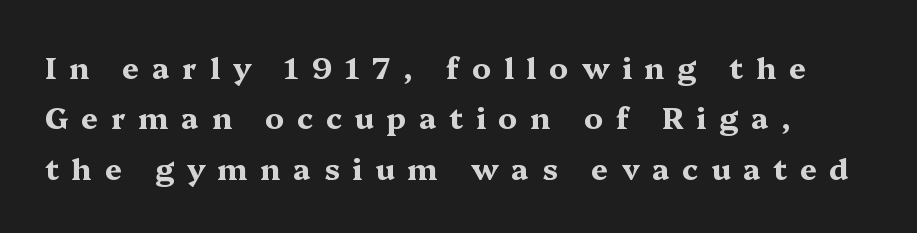
Q: Is the text bold? A: Yes.
Q: Is the text italic (slanted)? A: No, it is upright.
Q: Is the typeface a serif or a sans-serif typeface? A: Serif.
Q: Is the text underlined? A: No.
Q: Is the spacing between letters normal or unusually wide? A: Unusually wide.
Q: Is the spacing between lines tight, normal or loose? A: Normal.
Q: Width (condensed, normal, or wide)? A: Wide.
Q: Stroke contrast? A: Medium.
Q: x-height? A: Medium.
Q: Monospaced? A: No.
